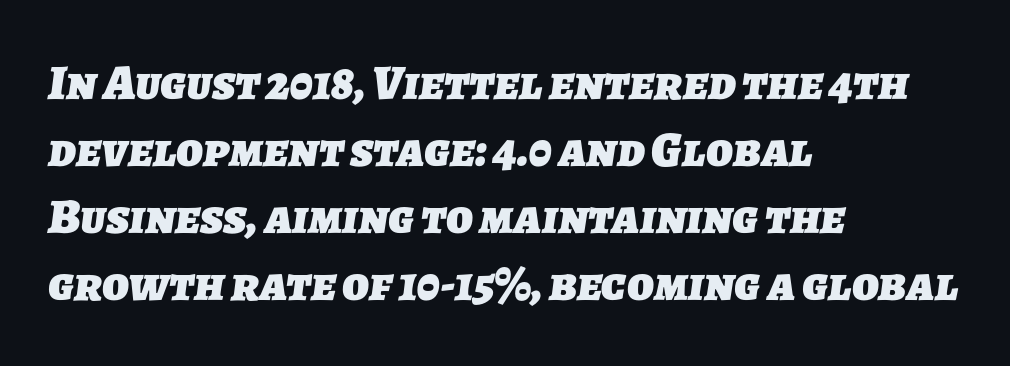
Is this a fixed-width face? No — the glyphs have proportional, varying widths. The typeface chosen for these lines omits serifs. The string is rendered with underlining switched off. Every letter is thick-stroked: bold, no question.
